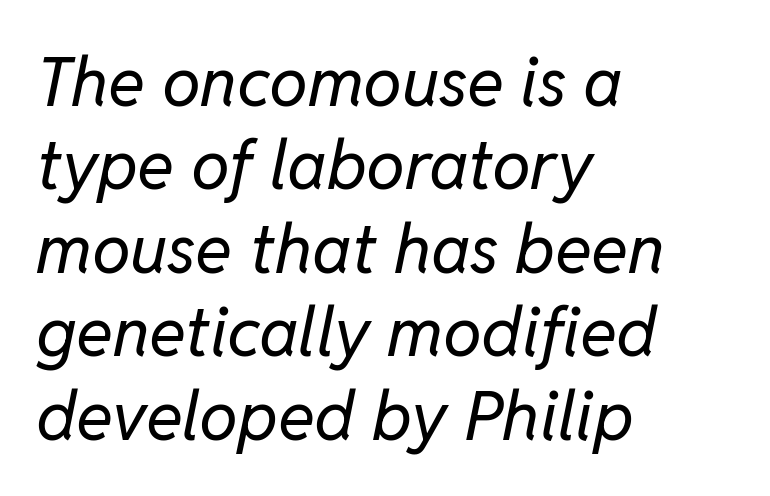
{"italic": "yes", "lean": "right", "slant_degrees": 11, "bold": "no", "weight": "regular", "width": "normal", "stroke_contrast": "low", "x_height": "medium", "monospaced": "no", "underline": "no", "align": "left", "line_spacing_ratio": 1.21, "letter_spacing": "normal", "letter_spacing_em": 0.0, "glyph_px": 69}
